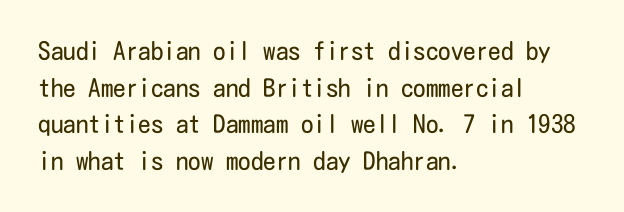
{"italic": "no", "bold": "no", "underline": "no", "align": "left", "line_spacing": "normal", "line_spacing_ratio": 1.47, "letter_spacing": "normal", "letter_spacing_em": 0.0, "glyph_px": 25}
